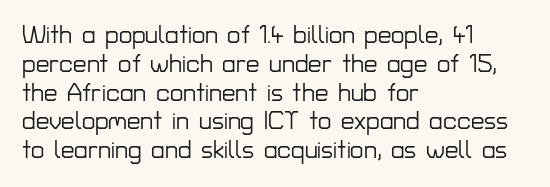
{"italic": "no", "underline": "no", "align": "left", "line_spacing_ratio": 1.2, "letter_spacing": "normal", "letter_spacing_em": 0.0, "glyph_px": 24}
